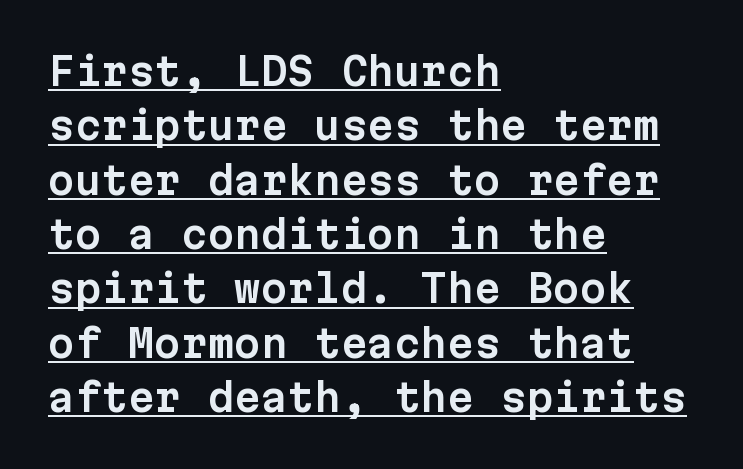
The image shows 38 px sans-serif type, upright, monospaced; set left-aligned, normal line spacing (1.43x), normal letter spacing, underlined; low stroke contrast and a medium x-height.
